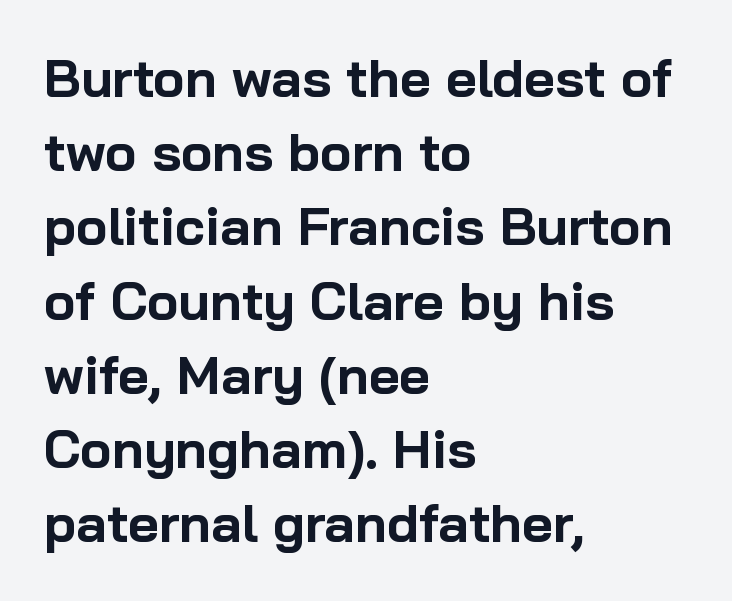
{"serif": "no", "italic": "no", "bold": "yes", "weight": "bold", "width": "normal", "stroke_contrast": "low", "x_height": "medium", "monospaced": "no", "underline": "no", "align": "left", "line_spacing": "normal", "line_spacing_ratio": 1.4, "letter_spacing": "normal", "letter_spacing_em": 0.0, "glyph_px": 53}
